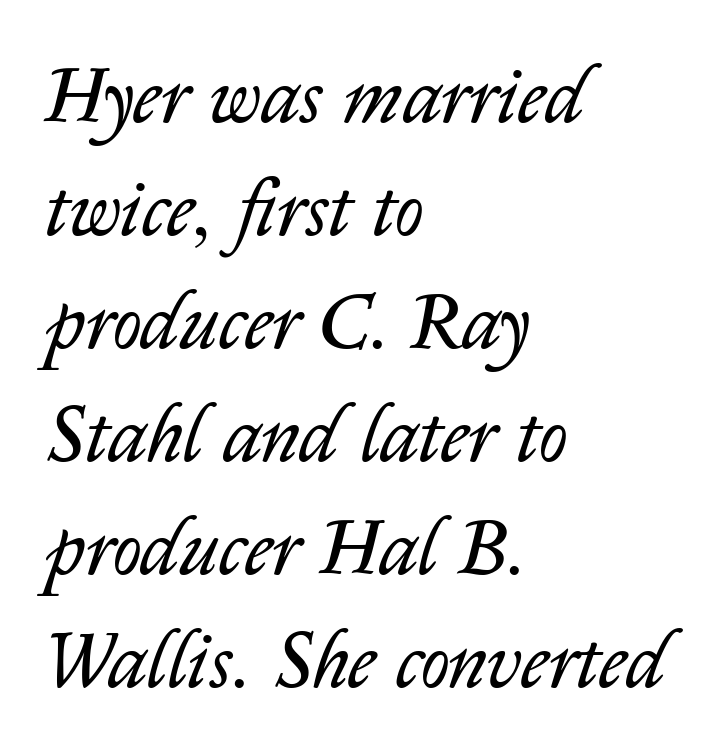
The image shows 79 px regular-weight type, italic (leaning right); set left-aligned, normal line spacing (1.43x), normal letter spacing, not underlined; low stroke contrast and a medium x-height.
